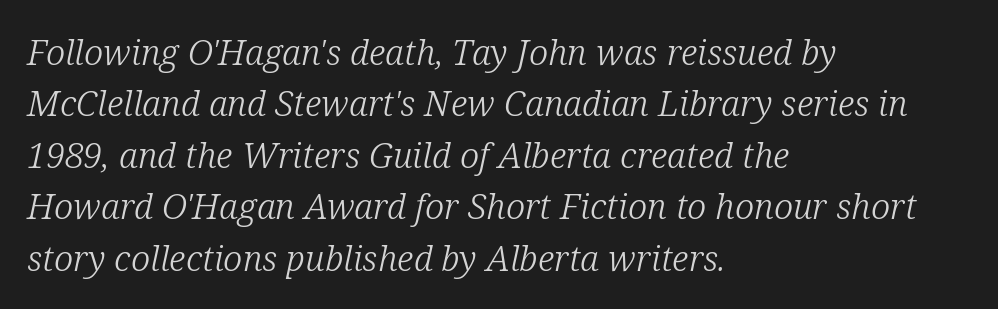
Q: Is the text bold? A: No.
Q: Is the text italic (slanted)? A: Yes, it leans right by about 12 degrees.
Q: Is the typeface a serif or a sans-serif typeface? A: Serif.
Q: Is the text underlined? A: No.
Q: How is the paragraph aligned? A: Left-aligned.
Q: Is the spacing between letters normal or unusually wide? A: Normal.
Q: Is the spacing between lines tight, normal or loose? A: Normal.
Q: Width (condensed, normal, or wide)? A: Normal.
Q: Stroke contrast? A: Low.
Q: x-height? A: Medium.
Q: Monospaced? A: No.
